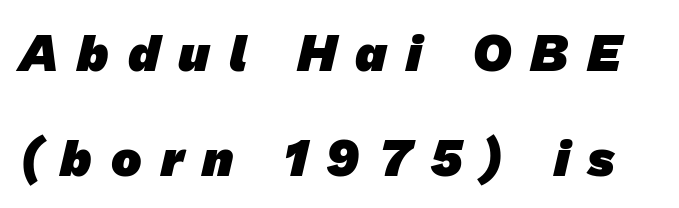
{"serif": "no", "bold": "yes", "weight": "heavy", "width": "normal", "stroke_contrast": "low", "x_height": "medium", "monospaced": "no", "underline": "no", "line_spacing": "loose", "line_spacing_ratio": 2.06, "letter_spacing": "wide", "letter_spacing_em": 0.37, "glyph_px": 51}
